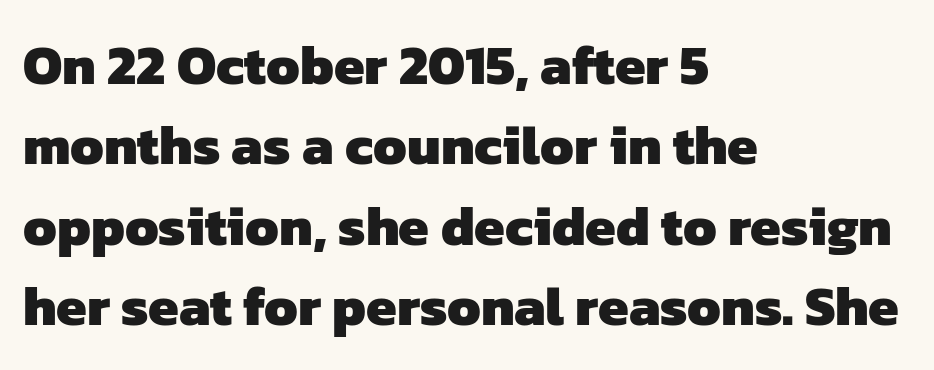
The image shows 55 px heavy sans-serif type; set left-aligned, normal line spacing (1.46x), normal letter spacing, not underlined; low stroke contrast and a medium x-height.
